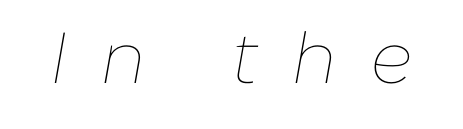
Q: Is the text bold? A: No.
Q: Is the text italic (slanted)? A: Yes, it leans right by about 10 degrees.
Q: Is the text underlined? A: No.
Q: Is the spacing between letters normal or unusually wide? A: Unusually wide.
Q: Width (condensed, normal, or wide)? A: Normal.
Q: Stroke contrast? A: Low.
Q: x-height? A: Medium.
Q: Monospaced? A: No.
